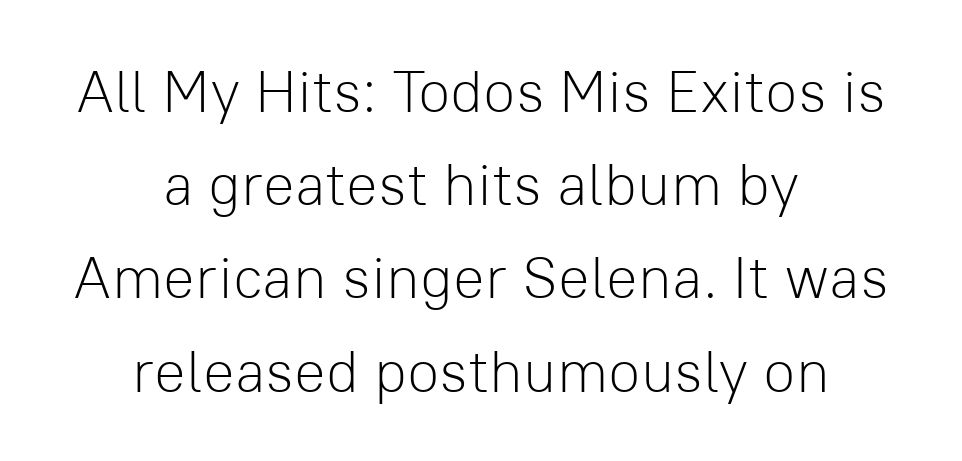
Only glyphs here, with clear space below each row. The letters advance in unequal steps, a hallmark of proportional type. Normally led — the rows are evenly, conventionally spaced. The rendering shows plain stroke endings on the letterforms — a sans-serif design. Short note: letters normally spaced. The weight tops out at a normal text grade.
